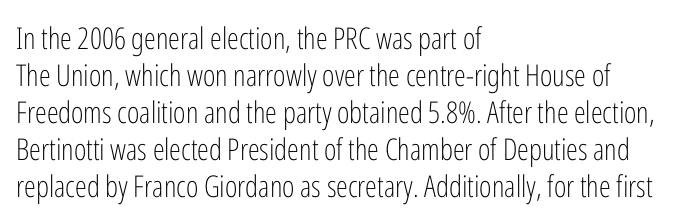
{"serif": "no", "italic": "no", "bold": "no", "weight": "light", "width": "condensed", "stroke_contrast": "low", "x_height": "medium", "monospaced": "no", "underline": "no", "align": "left", "line_spacing_ratio": 1.23, "letter_spacing": "normal", "letter_spacing_em": 0.0, "glyph_px": 30}
